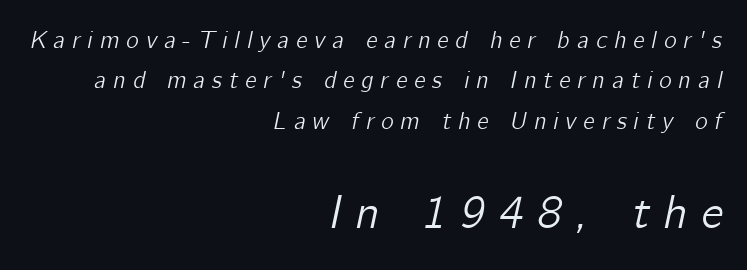
Q: Is the text italic (slanted)? A: Yes, it leans right by about 12 degrees.
Q: Is the text underlined? A: No.
Q: How is the paragraph aligned? A: Right-aligned.
Q: Is the spacing between letters normal or unusually wide? A: Unusually wide.
Q: Is the spacing between lines tight, normal or loose? A: Normal.
Q: Which block of text is set in a larger size, the first (top) or the second (bottom)? A: The second (bottom) one.
Q: Width (condensed, normal, or wide)? A: Normal.
Q: Stroke contrast? A: Low.
Q: x-height? A: Medium.
Q: Monospaced? A: No.
